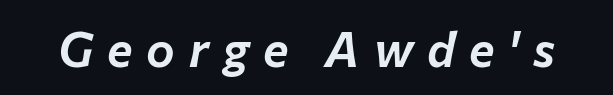
{"italic": "yes", "lean": "right", "slant_degrees": 12, "width": "normal", "stroke_contrast": "low", "x_height": "medium", "monospaced": "no", "underline": "no", "letter_spacing": "wide", "letter_spacing_em": 0.29, "glyph_px": 48}
